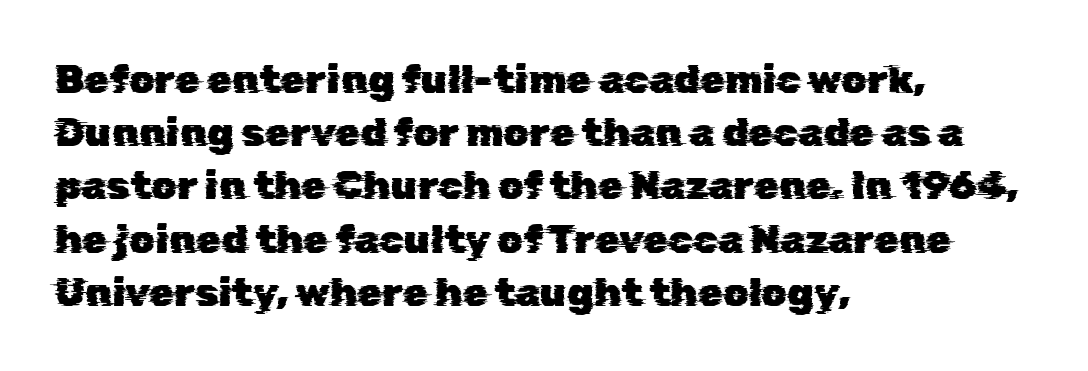
The image shows 40 px sans-serif type; set left-aligned, normal line spacing (1.33x), normal letter spacing, not underlined; low stroke contrast and a medium x-height.
